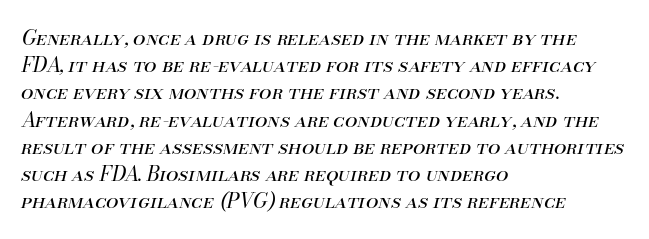
Reading down the column, the eye jumps a familiar distance to each next line. The glyphs look as if they've been sheared to an angle. Weight: in the light-to-regular range. Descenders hang freely into open space. No extra tracking has been applied to these lines. Does the copy run flush right? No — it runs flush left.
